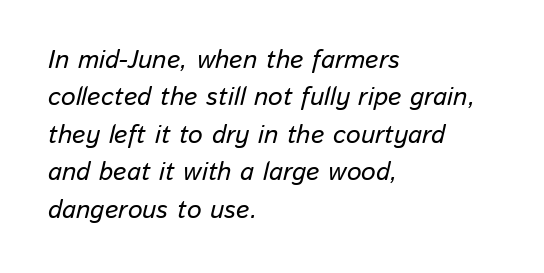
The image shows 26 px text type, italic (leaning right); set left-aligned, normal line spacing (1.44x), normal letter spacing, not underlined.
